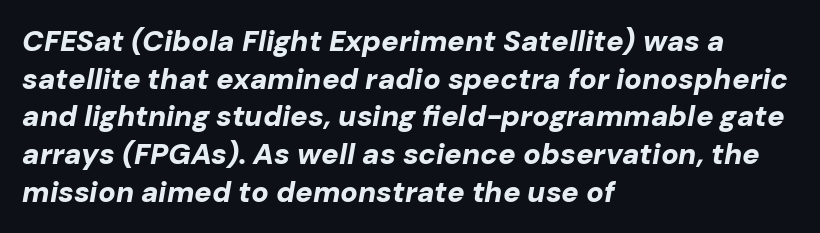
The strip under each line holds only bare page. Every row of glyphs begins at an identical x-position on the left. The rendering uses natural spacing where letterforms have individual widths. Each new line begins a customary step beneath the previous one. How are the letters spaced? Ordinarily, with no added tracking.
